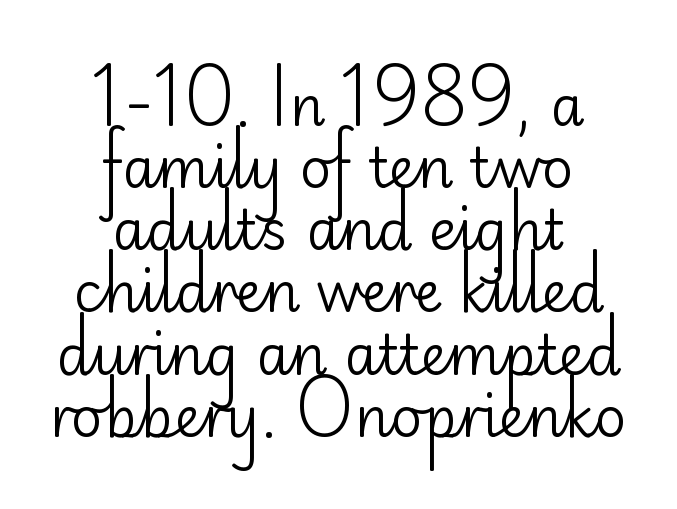
Q: Is the text bold? A: No.
Q: Is the text italic (slanted)? A: No, it is upright.
Q: Is the typeface a serif or a sans-serif typeface? A: Sans-serif.
Q: Is the text underlined? A: No.
Q: How is the paragraph aligned? A: Centered.
Q: Is the spacing between letters normal or unusually wide? A: Normal.
Q: Is the spacing between lines tight, normal or loose? A: Tight.
Q: Width (condensed, normal, or wide)? A: Normal.
Q: Stroke contrast? A: Low.
Q: x-height? A: Small.
Q: Monospaced? A: No.
